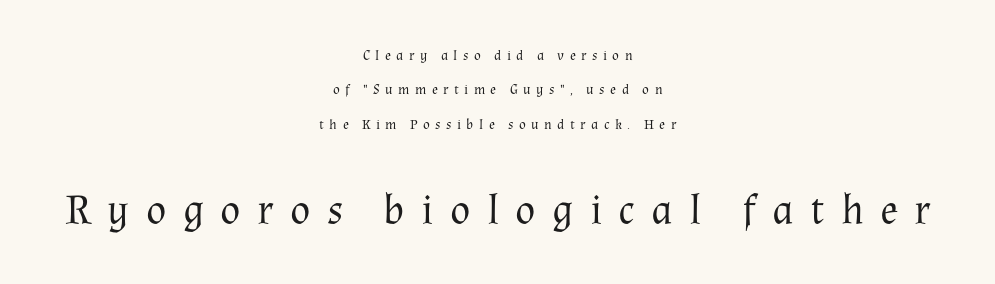
Q: Is the text bold? A: No.
Q: Is the text italic (slanted)? A: No, it is upright.
Q: Is the typeface a serif or a sans-serif typeface? A: Serif.
Q: Is the text underlined? A: No.
Q: How is the paragraph aligned? A: Centered.
Q: Is the spacing between letters normal or unusually wide? A: Unusually wide.
Q: Is the spacing between lines tight, normal or loose? A: Loose.
Q: Which block of text is set in a larger size, the first (top) or the second (bottom)? A: The second (bottom) one.
Q: Width (condensed, normal, or wide)? A: Normal.
Q: Stroke contrast? A: Medium.
Q: x-height? A: Medium.
Q: Monospaced? A: No.
